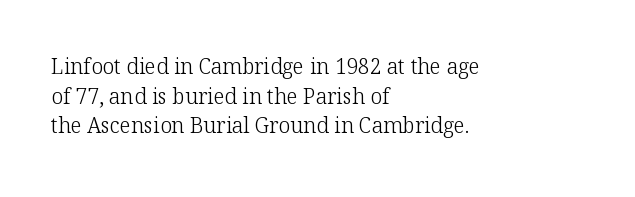
Q: Is the text bold? A: No.
Q: Is the text italic (slanted)? A: No, it is upright.
Q: Is the text underlined? A: No.
Q: How is the paragraph aligned? A: Left-aligned.
Q: Is the spacing between letters normal or unusually wide? A: Normal.
Q: Is the spacing between lines tight, normal or loose? A: Normal.
